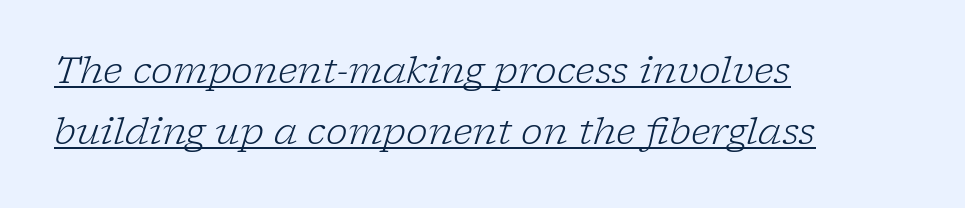
{"serif": "yes", "italic": "yes", "lean": "right", "slant_degrees": 17, "bold": "no", "weight": "light", "width": "normal", "stroke_contrast": "low", "x_height": "medium", "monospaced": "no", "underline": "yes", "align": "left", "line_spacing": "normal", "line_spacing_ratio": 1.66, "letter_spacing": "normal", "letter_spacing_em": 0.0, "glyph_px": 37}
